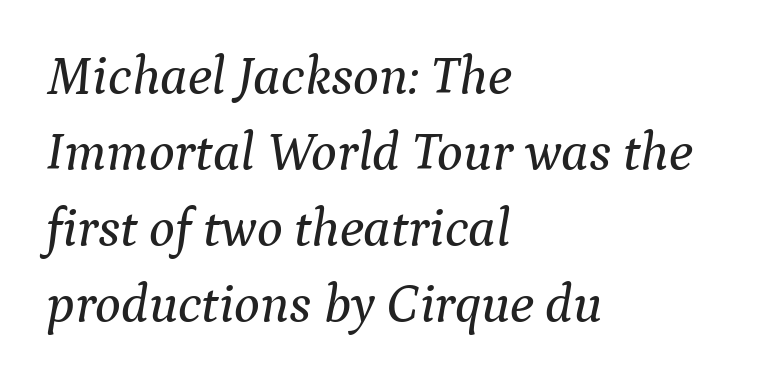
The leading is moderate, giving the passage an even texture. The paragraph has a hard left edge and a soft right edge. Small tapered or slab feet sit at the stroke ends, so this counts as serif. The gap between lines stays unmarked. You could not count columns in this text — the font is proportionally spaced. Standard letterfit; no display-style spreading of the glyphs.
